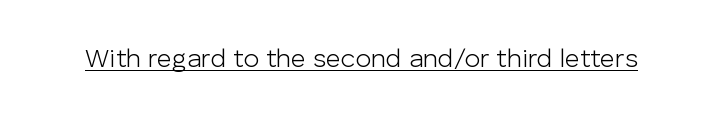
{"italic": "no", "bold": "no", "underline": "yes", "letter_spacing": "normal", "letter_spacing_em": 0.0, "glyph_px": 26}
